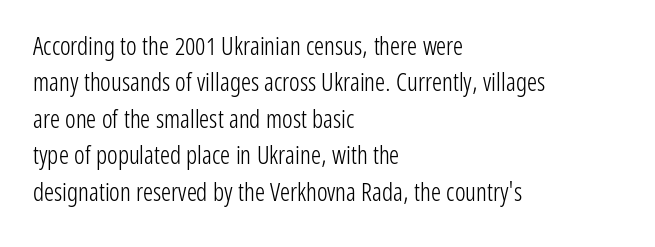
The image shows 25 px text type, upright; set left-aligned, normal line spacing (1.46x), normal letter spacing, not underlined.
